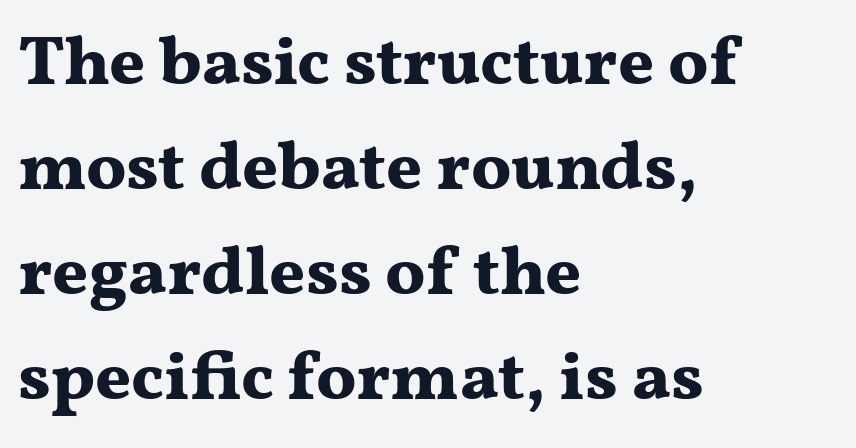
These lines keep a tight, regular rhythm from letter to letter. Type without underlining. Quick note: not italic, upright. Baseline-to-baseline distance is the conventional proportion of letter height.
